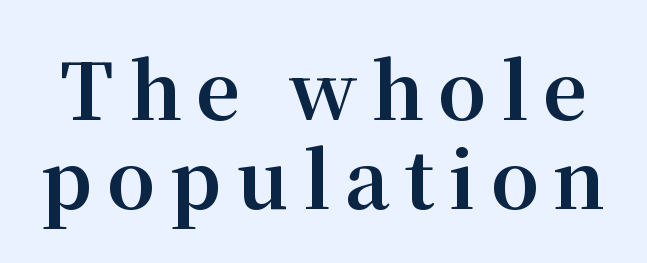
{"serif": "yes", "italic": "no", "bold": "yes", "weight": "bold", "width": "normal", "stroke_contrast": "medium", "x_height": "medium", "monospaced": "no", "underline": "no", "line_spacing": "tight", "line_spacing_ratio": 1.15, "glyph_px": 77}
